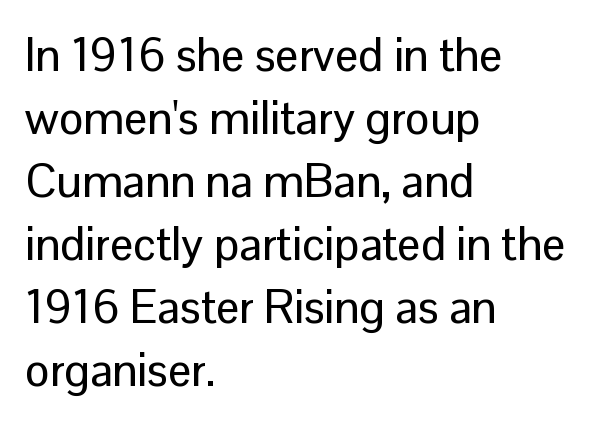
{"serif": "no", "italic": "no", "width": "normal", "stroke_contrast": "low", "x_height": "medium", "monospaced": "no", "underline": "no", "align": "left", "line_spacing": "normal", "line_spacing_ratio": 1.37, "letter_spacing": "normal", "letter_spacing_em": 0.0, "glyph_px": 46}
